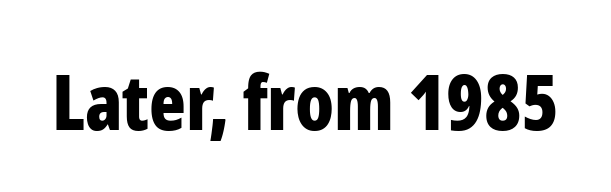
Q: Is the text bold? A: Yes.
Q: Is the text italic (slanted)? A: No, it is upright.
Q: Is the typeface a serif or a sans-serif typeface? A: Sans-serif.
Q: Is the text underlined? A: No.
Q: Is the spacing between letters normal or unusually wide? A: Normal.
Q: Width (condensed, normal, or wide)? A: Condensed.
Q: Stroke contrast? A: Low.
Q: x-height? A: Medium.
Q: Monospaced? A: No.
